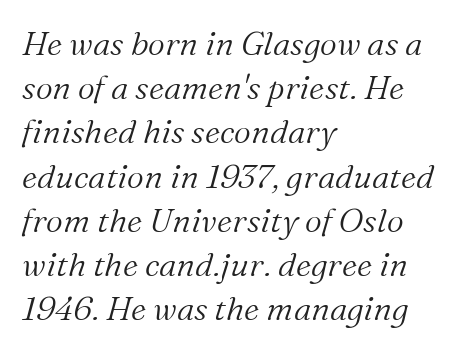
Default kerning and tracking; the words read as compact shapes. Casual observation: everything's shoved over to the left. What's the leading like? Ordinary, nothing unusual. The letters advance in unequal steps, a hallmark of proportional type. The font family rendered here belongs to the serif group. The specimen reads as italic at a glance.
